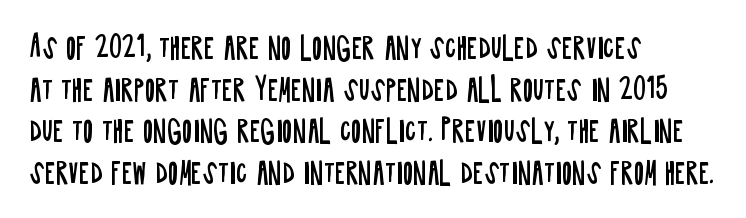
The image shows 28 px regular-weight, condensed sans-serif type, upright; set left-aligned, normal line spacing (1.49x), normal letter spacing, not underlined; low stroke contrast and a large x-height.
